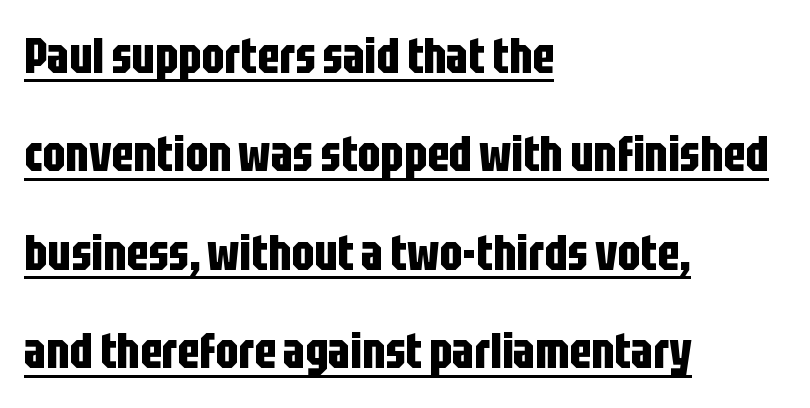
Q: Is the text bold? A: Yes.
Q: Is the text italic (slanted)? A: No, it is upright.
Q: Is the typeface a serif or a sans-serif typeface? A: Sans-serif.
Q: Is the text underlined? A: Yes.
Q: How is the paragraph aligned? A: Left-aligned.
Q: Is the spacing between letters normal or unusually wide? A: Normal.
Q: Is the spacing between lines tight, normal or loose? A: Loose.
Q: Width (condensed, normal, or wide)? A: Condensed.
Q: Stroke contrast? A: Low.
Q: x-height? A: Large.
Q: Monospaced? A: No.
